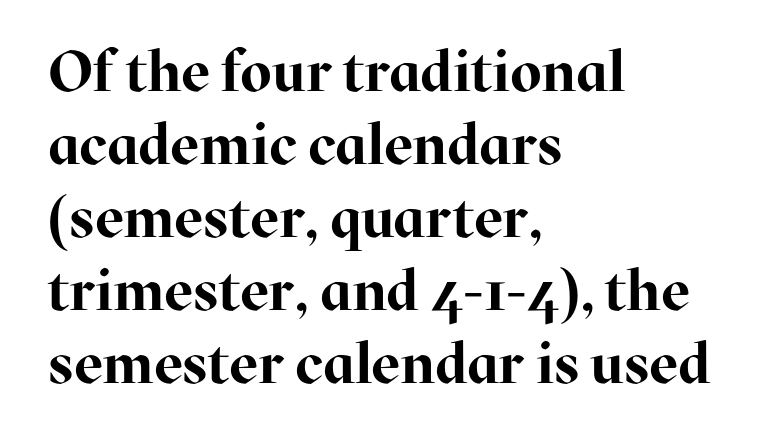
{"serif": "yes", "italic": "no", "bold": "yes", "weight": "bold", "width": "normal", "stroke_contrast": "high", "x_height": "medium", "monospaced": "no", "underline": "no", "align": "left", "line_spacing": "normal", "line_spacing_ratio": 1.28, "letter_spacing": "normal", "letter_spacing_em": 0.0, "glyph_px": 57}
